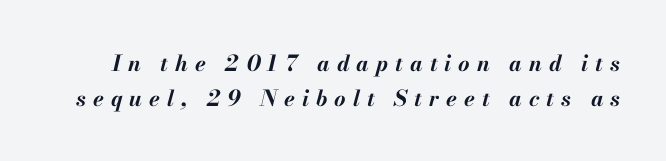
Notice how the stems are inclined rather than vertical — that's the hallmark of italics. Evenly set lines give the paragraph a standard silhouette. Underline: absent. The passage shown has open, widely tracked lettering throughout. Summary of weight: heavy, a full bold.
